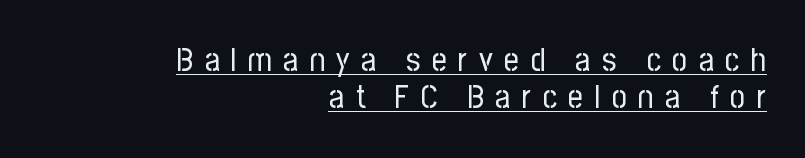
Q: Is the text bold? A: No.
Q: Is the text italic (slanted)? A: No, it is upright.
Q: Is the typeface a serif or a sans-serif typeface? A: Sans-serif.
Q: Is the text underlined? A: Yes.
Q: How is the paragraph aligned? A: Right-aligned.
Q: Is the spacing between letters normal or unusually wide? A: Unusually wide.
Q: Is the spacing between lines tight, normal or loose? A: Tight.
Q: Width (condensed, normal, or wide)? A: Condensed.
Q: Stroke contrast? A: Low.
Q: x-height? A: Medium.
Q: Monospaced? A: No.
